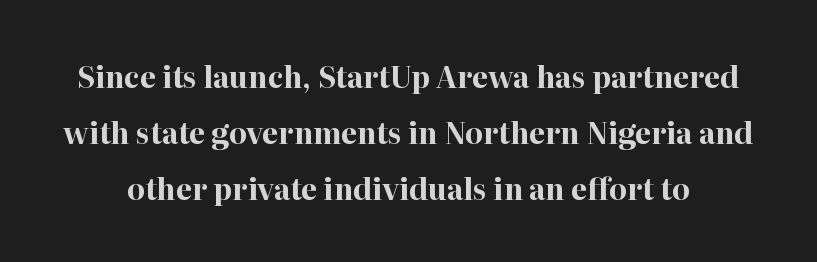
The image shows 29 px bold serif type, upright; set loose line spacing (1.93x), normal letter spacing, not underlined; high stroke contrast and a medium x-height.
